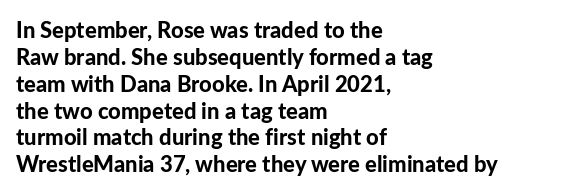
Q: Is the text bold? A: Yes.
Q: Is the text italic (slanted)? A: No, it is upright.
Q: Is the text underlined? A: No.
Q: How is the paragraph aligned? A: Left-aligned.
Q: Is the spacing between letters normal or unusually wide? A: Normal.
